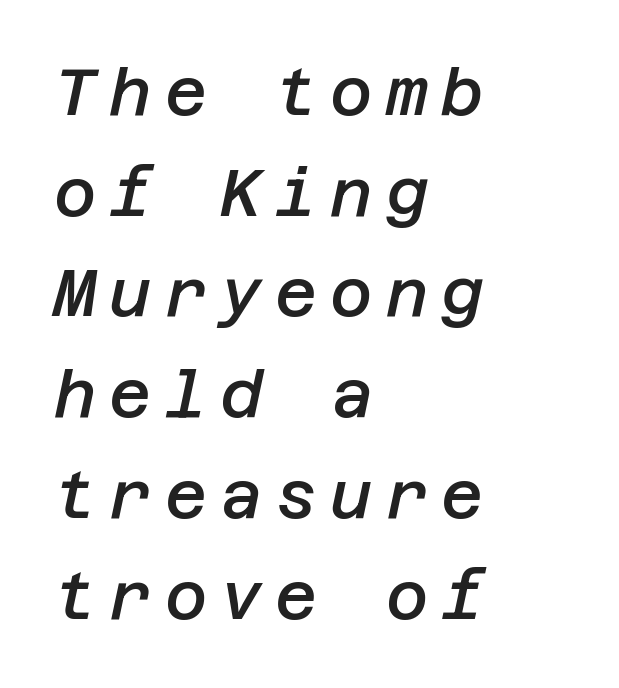
{"italic": "yes", "lean": "right", "slant_degrees": 12, "bold": "semi", "weight": "semibold", "width": "normal", "stroke_contrast": "low", "x_height": "large", "underline": "no", "align": "left", "line_spacing": "normal", "line_spacing_ratio": 1.55, "letter_spacing": "wide", "letter_spacing_em": 0.2, "glyph_px": 65}
